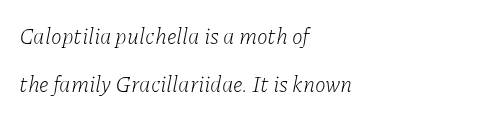
The image shows 22 px text type, italic (leaning right); set left-aligned, loose line spacing (2.2x), normal letter spacing, not underlined.
